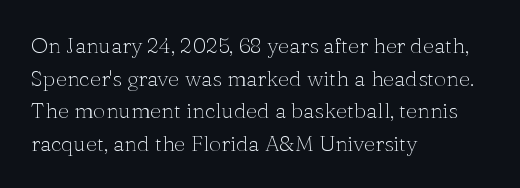
The image shows 22 px text type, upright; set left-aligned, normal line spacing (1.48x), normal letter spacing, not underlined.
